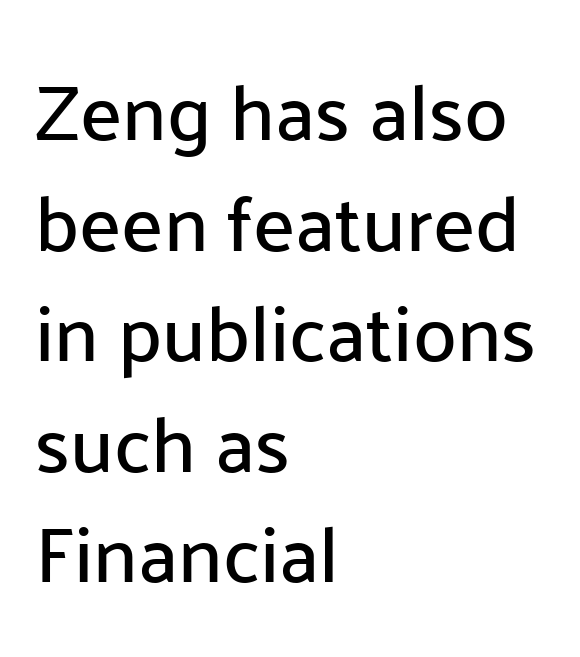
{"serif": "no", "italic": "no", "width": "normal", "stroke_contrast": "low", "x_height": "medium", "monospaced": "no", "underline": "no", "align": "left", "line_spacing": "normal", "line_spacing_ratio": 1.4, "letter_spacing": "normal", "letter_spacing_em": 0.0, "glyph_px": 79}
